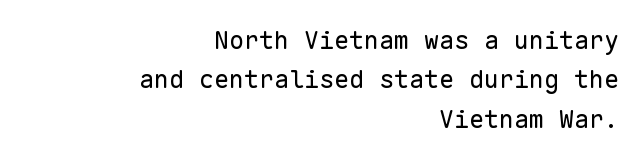
The image shows 25 px text type, upright; set right-aligned, normal line spacing (1.58x), normal letter spacing, not underlined.
